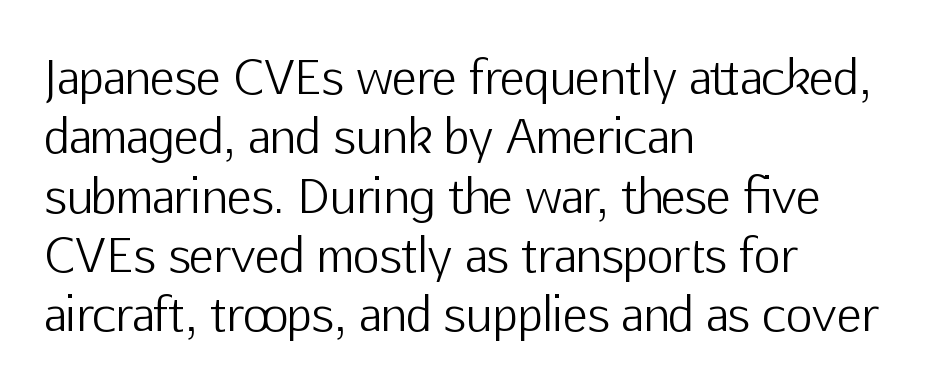
{"serif": "no", "italic": "no", "bold": "no", "weight": "light", "width": "normal", "stroke_contrast": "low", "x_height": "medium", "monospaced": "no", "underline": "no", "align": "left", "line_spacing": "normal", "line_spacing_ratio": 1.29, "letter_spacing": "normal", "letter_spacing_em": 0.0, "glyph_px": 46}
